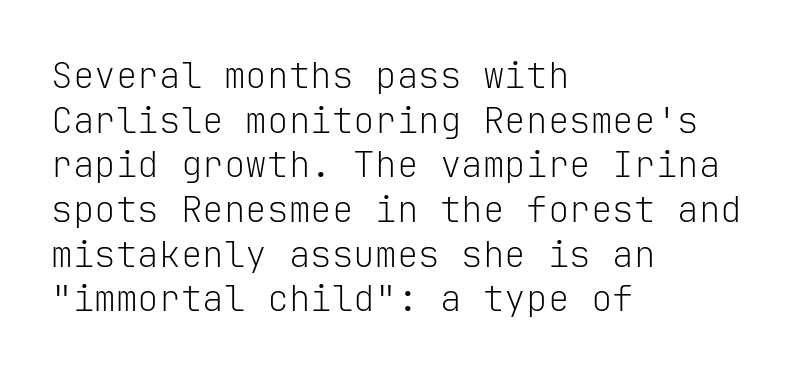
The foot of each line stays bare and open. When letters stand straight like this, we call the style roman or upright. The face used here is rendered with its standard letterfit. In CSS terms this would be text-align: left. This sample has the even, mechanical cadence of fixed-width lettering.
